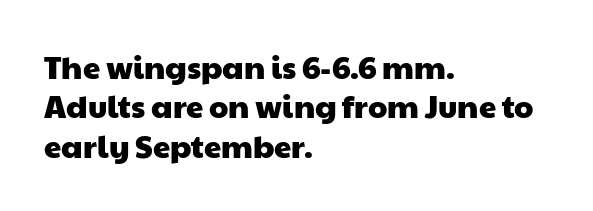
{"serif": "no", "width": "wide", "stroke_contrast": "low", "x_height": "medium", "monospaced": "no", "underline": "no", "align": "left", "line_spacing": "normal", "line_spacing_ratio": 1.27, "letter_spacing": "normal", "letter_spacing_em": 0.0, "glyph_px": 31}
